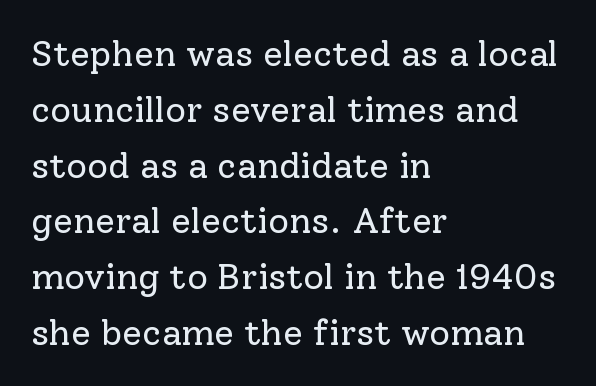
The zone under the glyphs is completely vacant. Unlike a clean sans, this face finishes its strokes with serifs. Varying glyph widths throughout — classic text-font behaviour. The typesetter chose a ragged-right arrangement here. Is the letter spacing exaggerated? No — it looks like the ordinary default.
